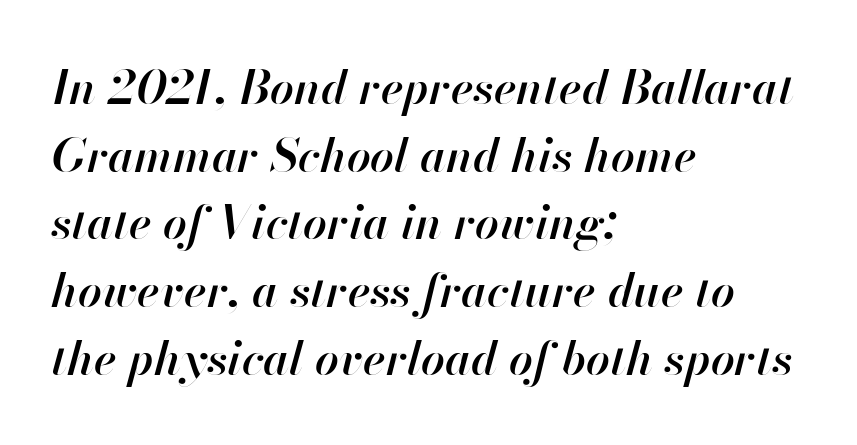
Q: Is the text bold? A: Semi-bold.
Q: Is the text italic (slanted)? A: Yes, it leans right by about 13 degrees.
Q: Is the text underlined? A: No.
Q: How is the paragraph aligned? A: Left-aligned.
Q: Is the spacing between letters normal or unusually wide? A: Normal.
Q: Is the spacing between lines tight, normal or loose? A: Normal.
Q: Width (condensed, normal, or wide)? A: Normal.
Q: Stroke contrast? A: High.
Q: x-height? A: Small.
Q: Monospaced? A: No.
